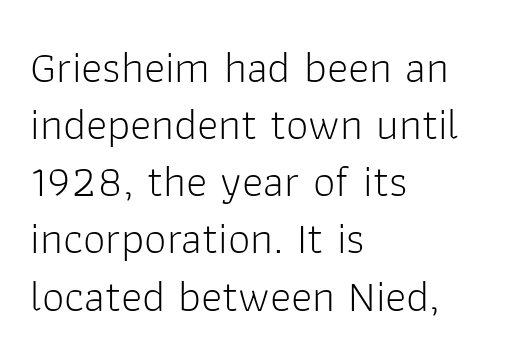
Spacing verdict: proportional, widths tailored to each character. Quick note: not italic, upright. No heavy texture on the line: the type isn't bold. Typeset ragged right — the left edge is the straight one. The tracking reads as untouched default to a designer's eye.
